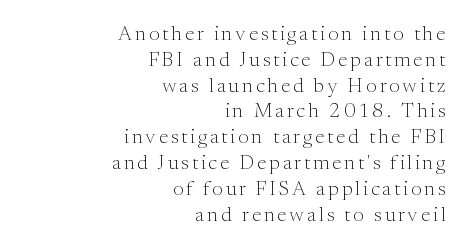
{"italic": "no", "bold": "no", "underline": "no", "align": "right", "line_spacing": "normal", "line_spacing_ratio": 1.29, "glyph_px": 20}
